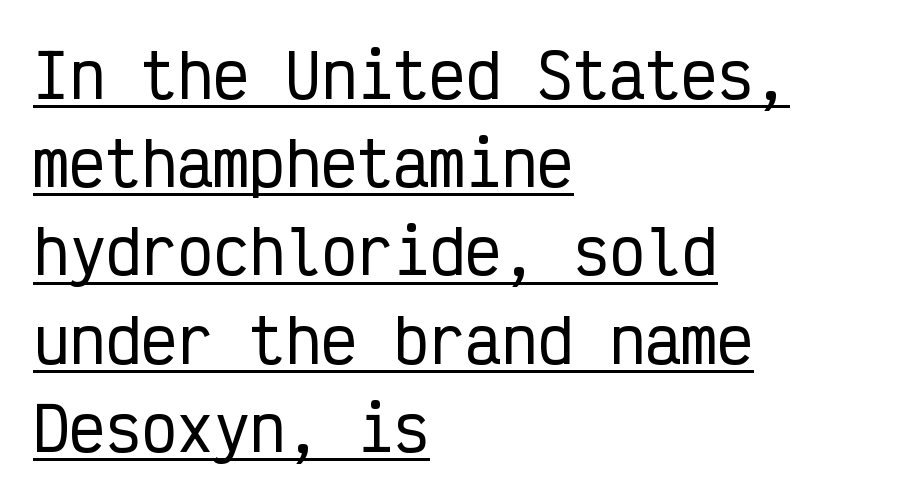
The image shows 60 px condensed sans-serif type, upright, monospaced; set left-aligned, normal line spacing (1.47x), normal letter spacing, underlined; low stroke contrast and a medium x-height.
